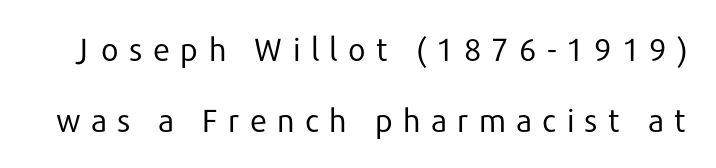
{"serif": "no", "italic": "no", "bold": "no", "weight": "regular", "width": "normal", "stroke_contrast": "low", "x_height": "medium", "monospaced": "no", "underline": "no", "line_spacing": "loose", "line_spacing_ratio": 2.21, "letter_spacing": "wide", "letter_spacing_em": 0.3, "glyph_px": 32}
